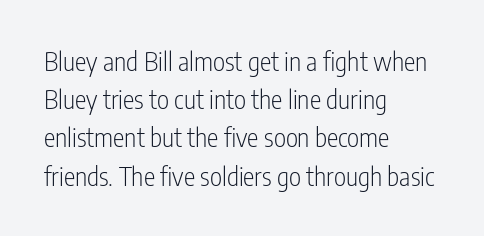
Q: Is the text bold? A: No.
Q: Is the text italic (slanted)? A: No, it is upright.
Q: Is the text underlined? A: No.
Q: How is the paragraph aligned? A: Left-aligned.
Q: Is the spacing between letters normal or unusually wide? A: Normal.
Q: Is the spacing between lines tight, normal or loose? A: Normal.
